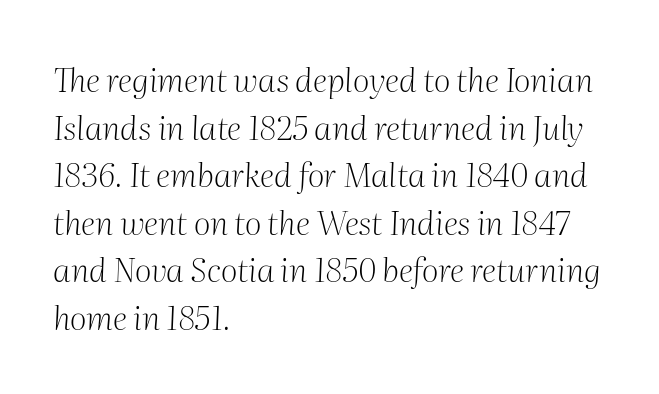
Q: Is the text bold? A: No.
Q: Is the text italic (slanted)? A: Yes, it leans right by about 2 degrees.
Q: Is the typeface a serif or a sans-serif typeface? A: Serif.
Q: Is the text underlined? A: No.
Q: How is the paragraph aligned? A: Left-aligned.
Q: Is the spacing between letters normal or unusually wide? A: Normal.
Q: Is the spacing between lines tight, normal or loose? A: Normal.
Q: Width (condensed, normal, or wide)? A: Normal.
Q: Stroke contrast? A: Medium.
Q: x-height? A: Medium.
Q: Monospaced? A: No.
